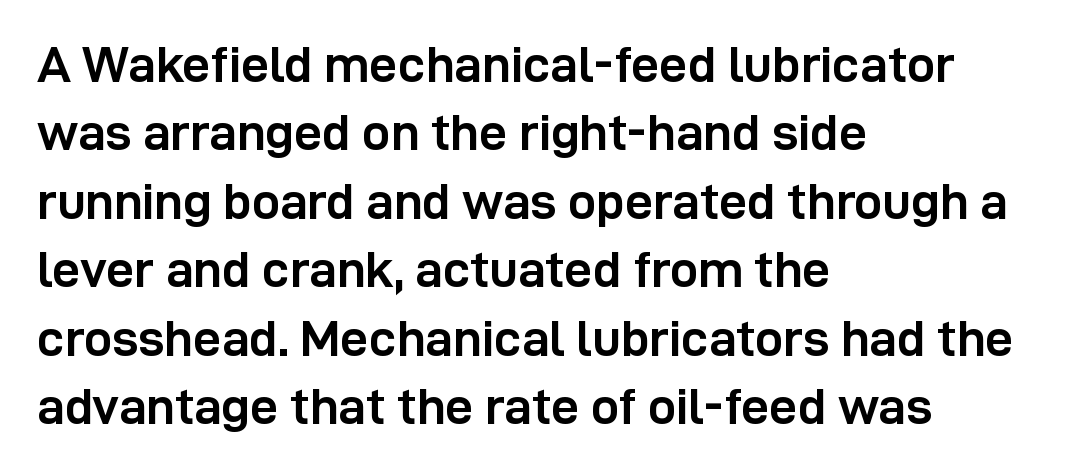
{"serif": "no", "italic": "no", "bold": "yes", "weight": "semibold", "width": "normal", "stroke_contrast": "low", "x_height": "medium", "monospaced": "no", "underline": "no", "align": "left", "line_spacing": "normal", "line_spacing_ratio": 1.37, "letter_spacing": "normal", "letter_spacing_em": 0.0, "glyph_px": 50}
